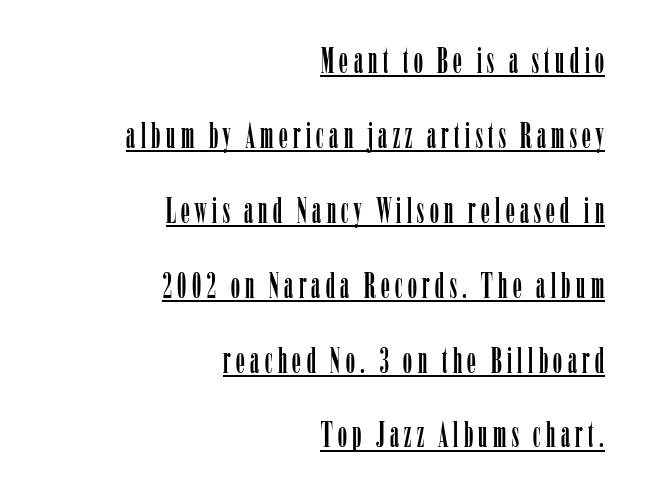
The image shows 35 px condensed serif type, upright; set right-aligned, loose line spacing (2.14x), underlined; low stroke contrast and a medium x-height.
